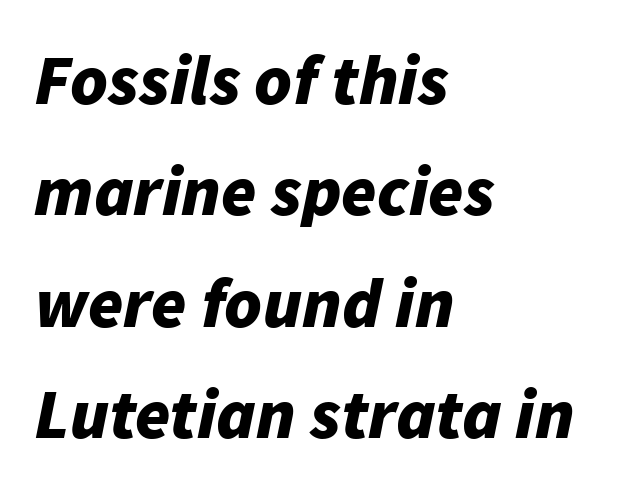
{"italic": "yes", "lean": "right", "slant_degrees": 11, "bold": "yes", "weight": "bold", "width": "normal", "stroke_contrast": "low", "x_height": "medium", "monospaced": "no", "underline": "no", "align": "left", "line_spacing": "normal", "line_spacing_ratio": 1.57, "letter_spacing": "normal", "letter_spacing_em": 0.0, "glyph_px": 71}
